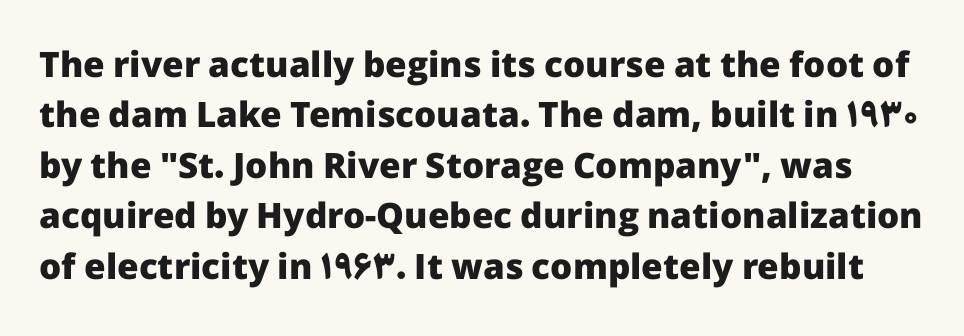
The image shows 35 px heavy sans-serif type, upright; set normal line spacing (1.44x), normal letter spacing, not underlined; low stroke contrast and a medium x-height.
